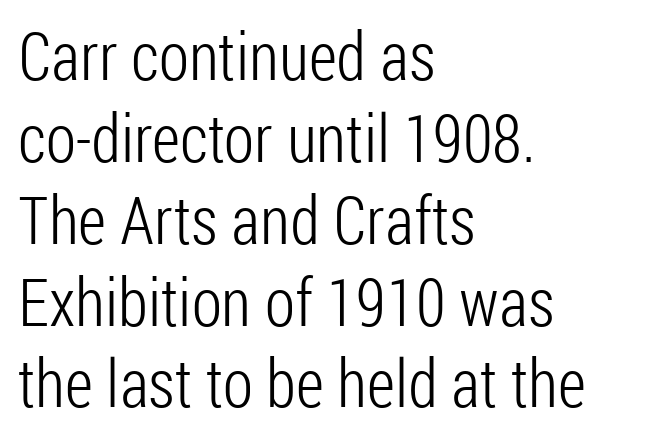
Q: Is the text bold? A: No.
Q: Is the text italic (slanted)? A: No, it is upright.
Q: Is the typeface a serif or a sans-serif typeface? A: Sans-serif.
Q: Is the text underlined? A: No.
Q: How is the paragraph aligned? A: Left-aligned.
Q: Is the spacing between letters normal or unusually wide? A: Normal.
Q: Width (condensed, normal, or wide)? A: Condensed.
Q: Stroke contrast? A: Low.
Q: x-height? A: Medium.
Q: Monospaced? A: No.
